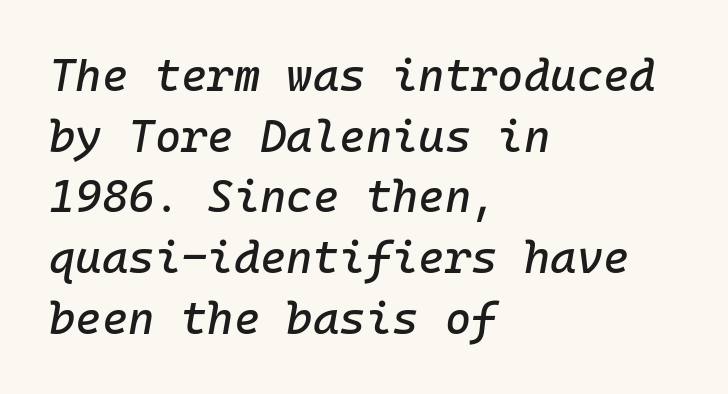
The image shows 45 px text type, italic (leaning right), monospaced; set left-aligned, normal line spacing (1.35x), normal letter spacing, not underlined; low stroke contrast and a medium x-height.
